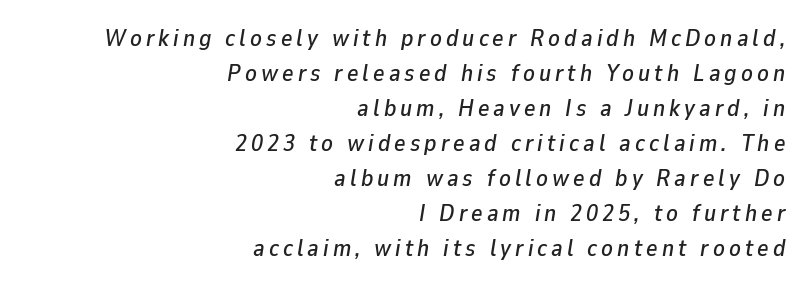
Slant detected: the letters are inclined. These lines are set flush right with a ragged left edge. The line-height multiplier appears to be the usual default. Rule under the text: the space is simply empty.
